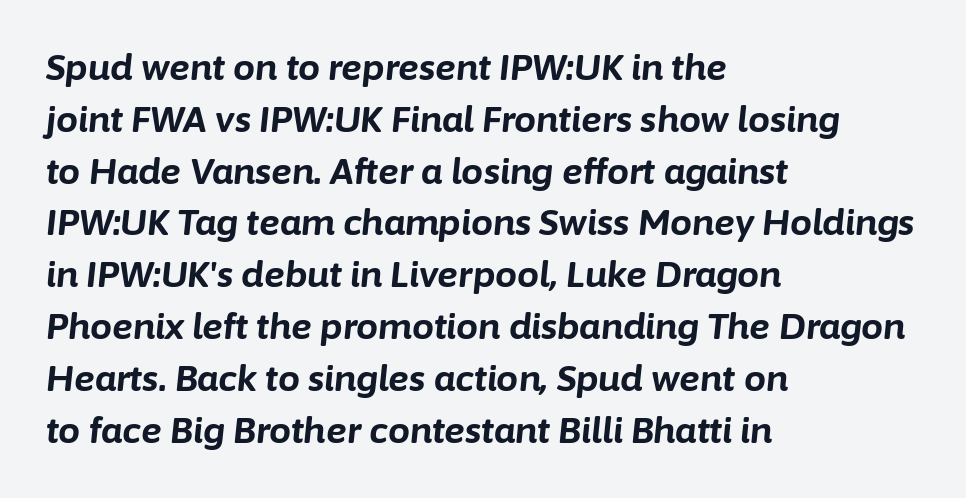
The image shows 35 px bold type, italic (leaning right); set left-aligned, normal line spacing (1.48x), normal letter spacing, not underlined; low stroke contrast and a medium x-height.
